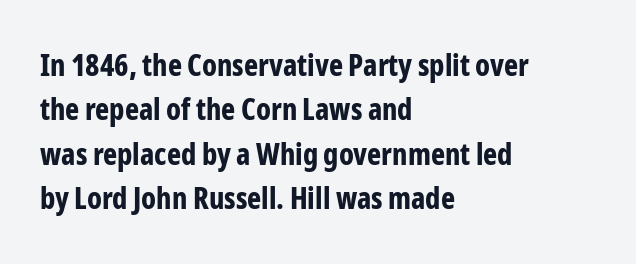
The image shows 30 px bold, condensed sans-serif type, upright; set left-aligned, normal line spacing (1.48x), normal letter spacing, not underlined; low stroke contrast and a medium x-height.
